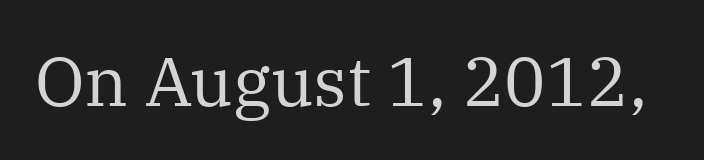
{"serif": "yes", "italic": "no", "bold": "no", "weight": "regular", "width": "normal", "stroke_contrast": "medium", "x_height": "medium", "monospaced": "no", "underline": "no", "letter_spacing": "normal", "letter_spacing_em": 0.0, "glyph_px": 69}
